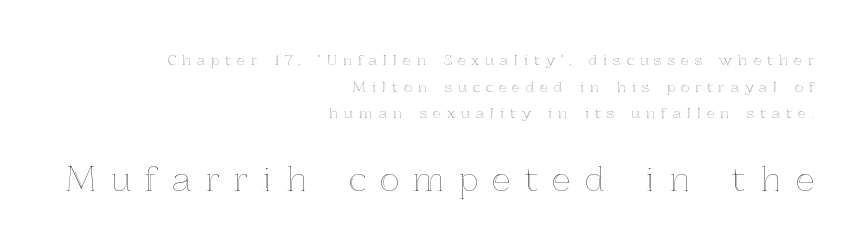
{"italic": "no", "width": "normal", "x_height": "medium", "monospaced": "no", "underline": "no", "align": "right", "line_spacing": "loose", "line_spacing_ratio": 1.91, "letter_spacing": "wide", "letter_spacing_em": 0.43, "larger_block": "second", "size_ratio": 2.36, "glyph_px": 33}
